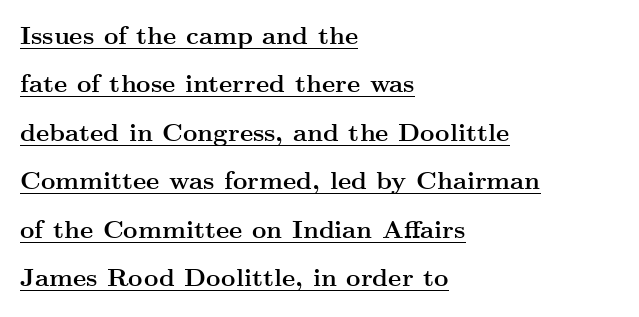
Q: Is the text bold? A: Yes.
Q: Is the text italic (slanted)? A: No, it is upright.
Q: Is the text underlined? A: Yes.
Q: How is the paragraph aligned? A: Left-aligned.
Q: Is the spacing between letters normal or unusually wide? A: Normal.
Q: Is the spacing between lines tight, normal or loose? A: Loose.
